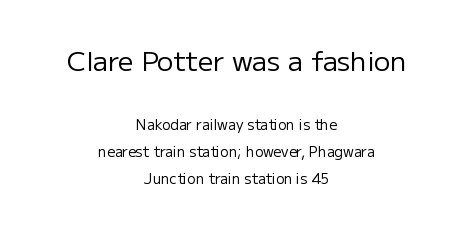
{"italic": "no", "bold": "no", "underline": "no", "align": "center", "line_spacing": "loose", "line_spacing_ratio": 1.93, "letter_spacing": "normal", "letter_spacing_em": 0.0, "larger_block": "first", "size_ratio": 1.93, "glyph_px": 27}
